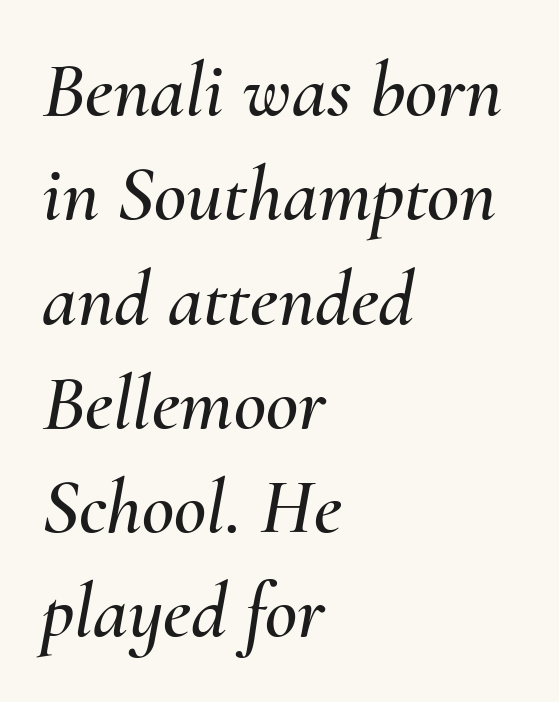
The lines in this sample share a left origin and differ only in where they stop. Would a proofreader flag this as italicized? Yes. Each letter keeps its own natural width here, so spacing adapts to shape. Students, note that the glyphs here touch the page at normal intervals. No word sits above an underline. Does the leading feel generous? No, just average.
